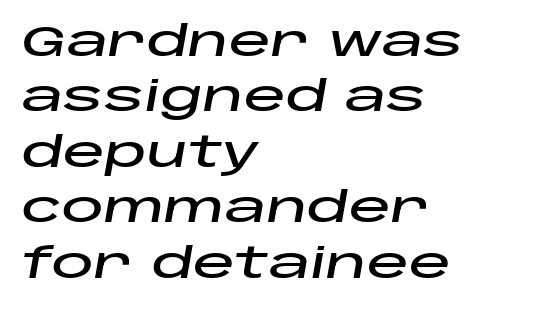
The image shows 42 px wide type, italic (leaning right); set left-aligned, normal line spacing (1.32x), normal letter spacing, not underlined; low stroke contrast and a large x-height.
